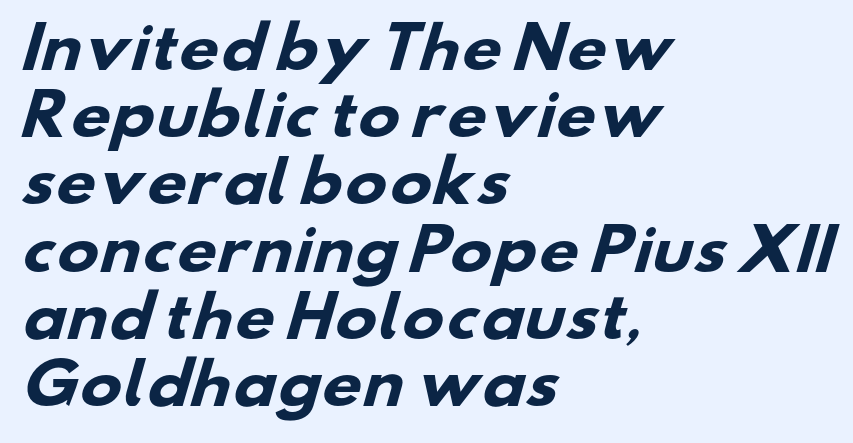
{"serif": "no", "bold": "yes", "weight": "heavy", "width": "wide", "stroke_contrast": "low", "x_height": "small", "monospaced": "no", "underline": "no", "align": "left", "line_spacing_ratio": 1.2, "letter_spacing": "normal", "letter_spacing_em": 0.0, "glyph_px": 56}
